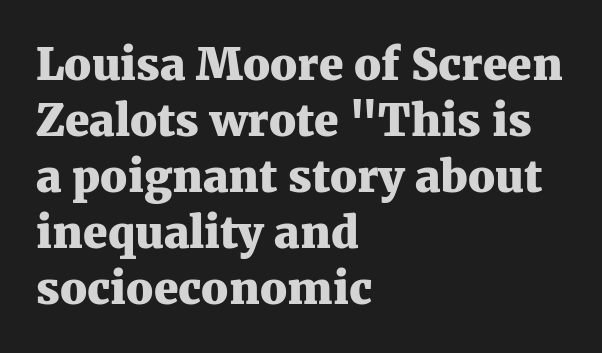
This sample uses a serif face. Lines of text with bare space underneath. Which margin do the lines hug? The left one — the right edge is uneven. Do the letters lean? They stand straight. You could call the tracking neutral — neither tight nor loose. This sample has the flowing, uneven cadence of proportional lettering.
